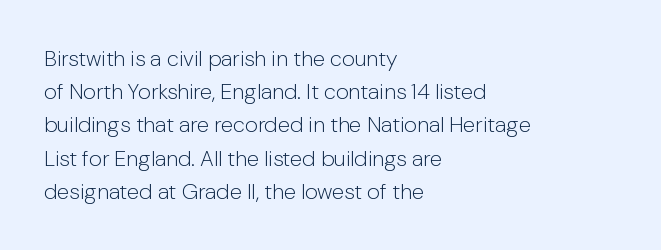
{"italic": "no", "bold": "no", "underline": "no", "align": "left", "line_spacing": "normal", "line_spacing_ratio": 1.51, "letter_spacing": "normal", "letter_spacing_em": 0.0, "glyph_px": 22}
